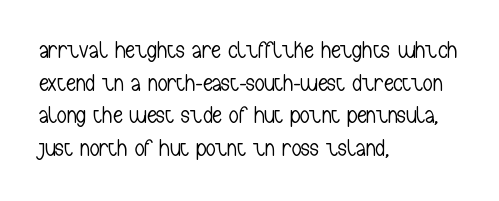
Plain, unruled lines of type. Ordinary non-slanted type is in use. Does extra space separate the letters? No, they use regular spacing. This is not heavy type; no bold has been used. These lines sit exactly where default settings would place them. Reading down the block, your eye returns to a fixed left position each line.
